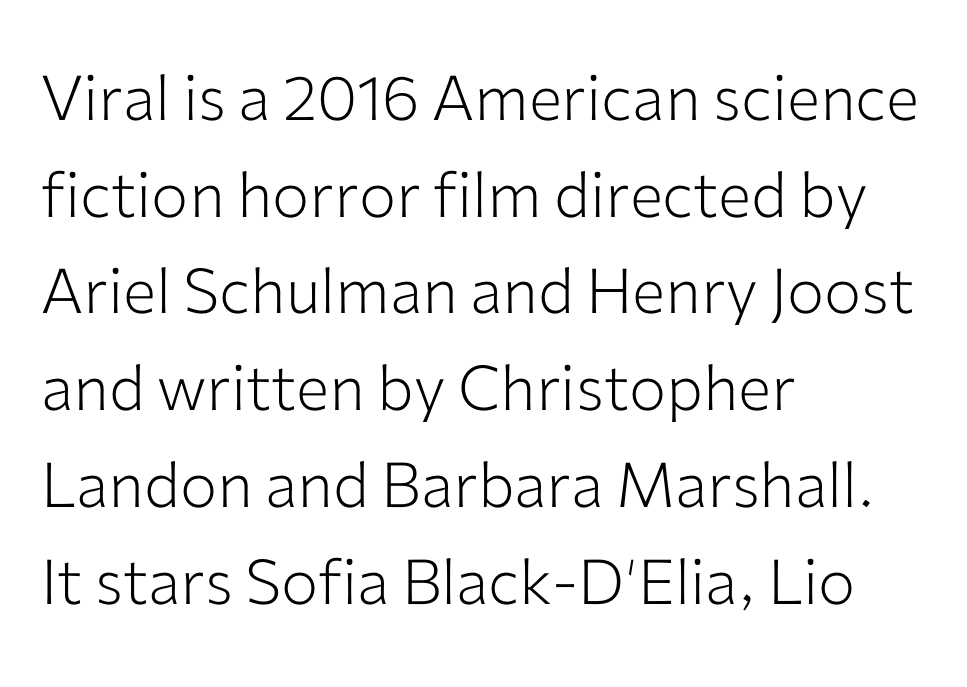
The text block is weighted toward the left margin, trailing off unevenly rightward. A quiet, ordinary-to-light weight characterises the typeface. The designer left line spacing at the default. Inter-character spacing is left at the font's built-in metrics. Vertical strokes here are truly vertical. A clean baseline with only descenders dipping below it.
